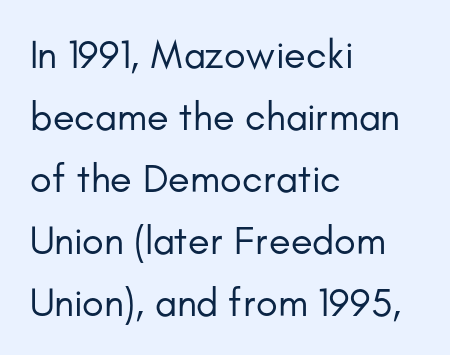
The image shows 40 px regular-weight sans-serif type, upright; set left-aligned, normal line spacing (1.55x), normal letter spacing, not underlined; low stroke contrast and a small x-height.
